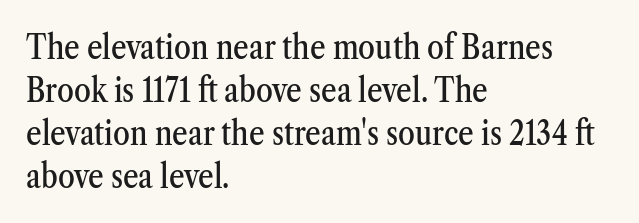
The image shows 34 px condensed serif type, upright; set left-aligned, normal line spacing (1.26x), normal letter spacing, not underlined; medium stroke contrast and a medium x-height.
